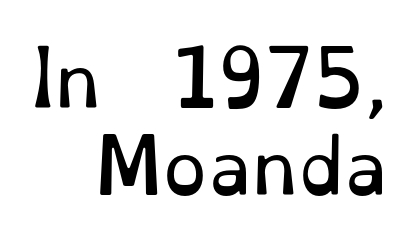
{"italic": "no", "bold": "no", "weight": "regular", "width": "normal", "stroke_contrast": "low", "x_height": "small", "monospaced": "no", "underline": "no", "align": "right", "line_spacing_ratio": 1.22, "letter_spacing": "normal", "letter_spacing_em": 0.0, "glyph_px": 71}
